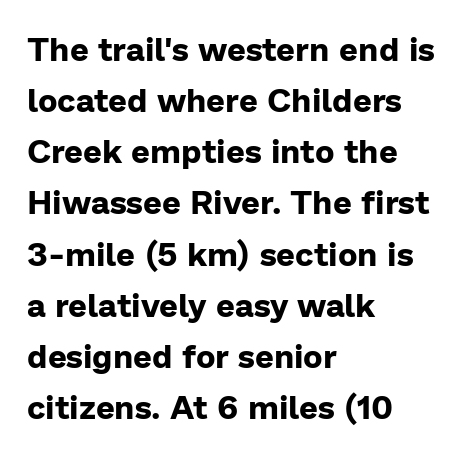
Q: Is the text bold? A: Yes.
Q: Is the text italic (slanted)? A: No, it is upright.
Q: Is the typeface a serif or a sans-serif typeface? A: Sans-serif.
Q: Is the text underlined? A: No.
Q: How is the paragraph aligned? A: Left-aligned.
Q: Is the spacing between letters normal or unusually wide? A: Normal.
Q: Is the spacing between lines tight, normal or loose? A: Normal.
Q: Width (condensed, normal, or wide)? A: Normal.
Q: Stroke contrast? A: Low.
Q: x-height? A: Medium.
Q: Monospaced? A: No.
